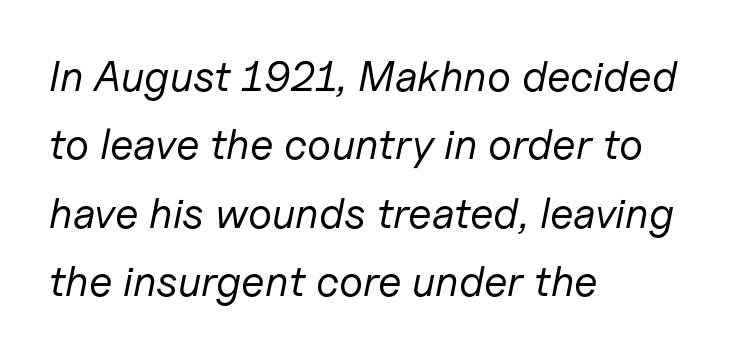
Q: Is the text bold? A: No.
Q: Is the text italic (slanted)? A: Yes, it leans right by about 11 degrees.
Q: Is the text underlined? A: No.
Q: How is the paragraph aligned? A: Left-aligned.
Q: Is the spacing between letters normal or unusually wide? A: Normal.
Q: Is the spacing between lines tight, normal or loose? A: Normal.
Q: Width (condensed, normal, or wide)? A: Normal.
Q: Stroke contrast? A: Low.
Q: x-height? A: Medium.
Q: Monospaced? A: No.
